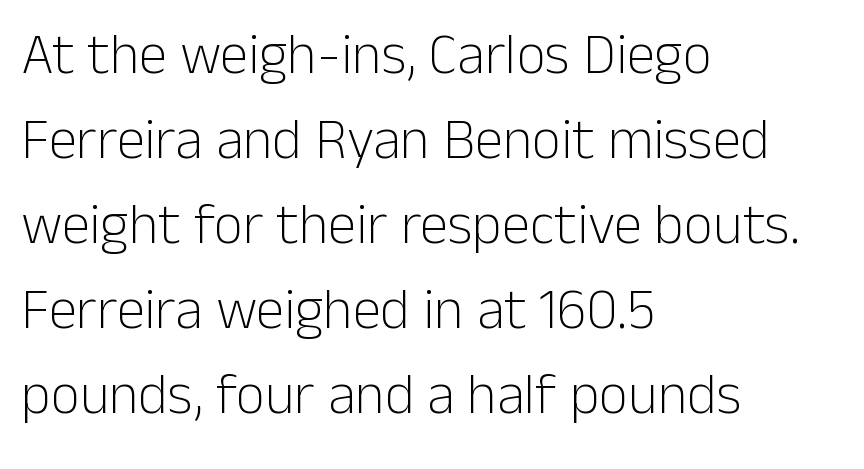
The image shows 57 px light sans-serif type, upright; set left-aligned, normal line spacing (1.49x), normal letter spacing, not underlined; low stroke contrast and a medium x-height.
